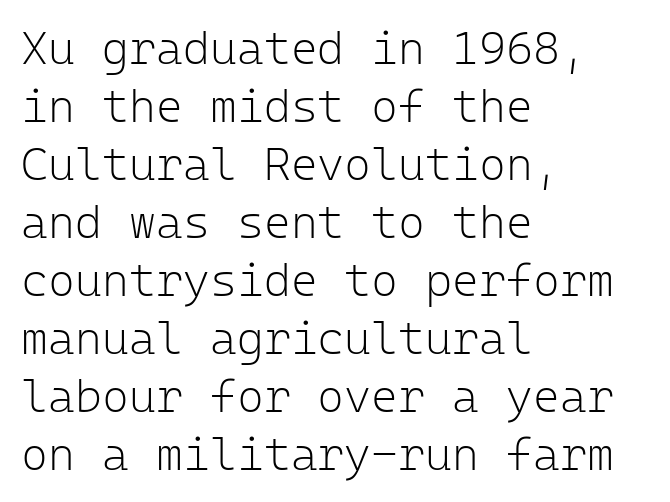
The weight tops out at a normal text grade. Summary of vertical rhythm: regular, with standard interline spacing. Nope, no serifs anywhere on these letters. Is this a fixed-width face? Yes — each glyph sits in an identical cell. Layout note: lines flush left. Vertical strokes here are truly vertical.
